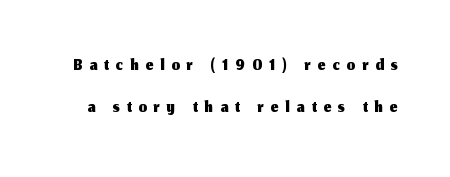
Q: Is the text italic (slanted)? A: No, it is upright.
Q: Is the text underlined? A: No.
Q: Is the spacing between letters normal or unusually wide? A: Unusually wide.
Q: Is the spacing between lines tight, normal or loose? A: Normal.
